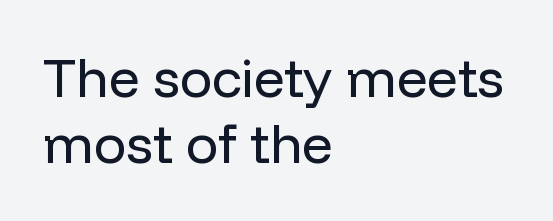
Q: Is the text bold? A: No.
Q: Is the text italic (slanted)? A: No, it is upright.
Q: Is the typeface a serif or a sans-serif typeface? A: Sans-serif.
Q: Is the text underlined? A: No.
Q: How is the paragraph aligned? A: Left-aligned.
Q: Is the spacing between letters normal or unusually wide? A: Normal.
Q: Width (condensed, normal, or wide)? A: Normal.
Q: Stroke contrast? A: Low.
Q: x-height? A: Medium.
Q: Monospaced? A: No.
